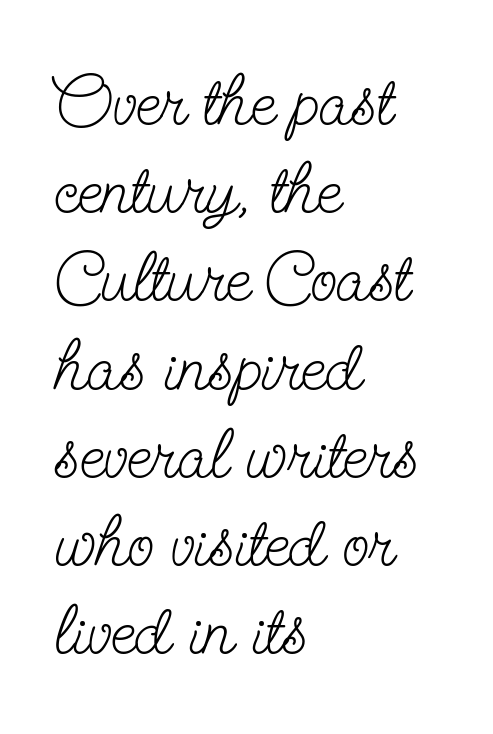
Q: Is the text bold? A: No.
Q: Is the text italic (slanted)? A: Yes.
Q: Is the typeface a serif or a sans-serif typeface? A: Serif.
Q: Is the text underlined? A: No.
Q: How is the paragraph aligned? A: Left-aligned.
Q: Is the spacing between letters normal or unusually wide? A: Normal.
Q: Is the spacing between lines tight, normal or loose? A: Normal.
Q: Width (condensed, normal, or wide)? A: Condensed.
Q: Stroke contrast? A: Low.
Q: x-height? A: Small.
Q: Monospaced? A: No.
